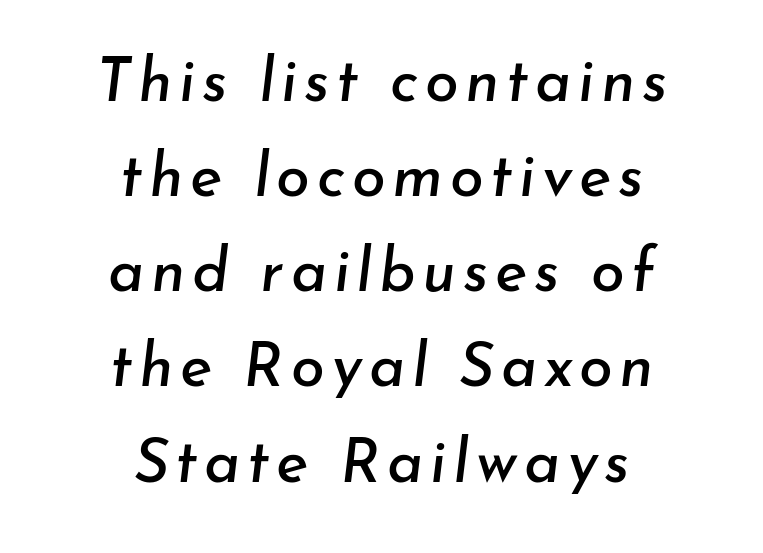
Horizontal alignment here is central, giving a formal, balanced look. No word sits above an underline. Posture: slanted. Looks like regular typesetting: each glyph gets only the width it needs. Horizontal bands of white between lines are of average thickness.
